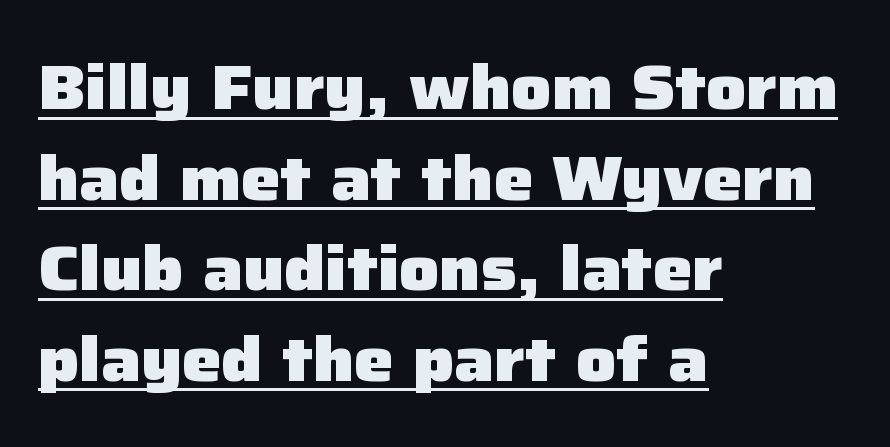
Q: Is the text bold? A: Yes.
Q: Is the text italic (slanted)? A: No, it is upright.
Q: Is the typeface a serif or a sans-serif typeface? A: Sans-serif.
Q: Is the text underlined? A: Yes.
Q: How is the paragraph aligned? A: Left-aligned.
Q: Is the spacing between letters normal or unusually wide? A: Normal.
Q: Is the spacing between lines tight, normal or loose? A: Normal.
Q: Width (condensed, normal, or wide)? A: Normal.
Q: Stroke contrast? A: Low.
Q: x-height? A: Medium.
Q: Monospaced? A: No.
